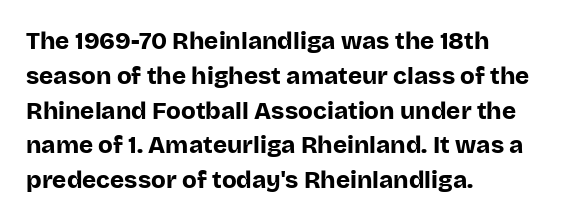
{"italic": "no", "bold": "yes", "underline": "no", "align": "left", "line_spacing": "normal", "line_spacing_ratio": 1.45, "letter_spacing": "normal", "letter_spacing_em": 0.0, "glyph_px": 24}
